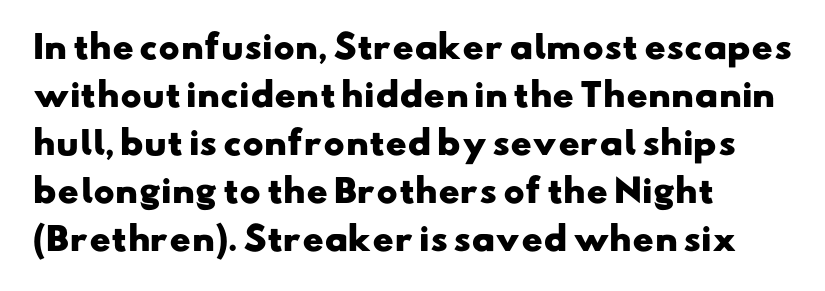
{"serif": "no", "bold": "yes", "weight": "heavy", "width": "wide", "stroke_contrast": "low", "x_height": "small", "monospaced": "no", "underline": "no", "align": "left", "line_spacing": "normal", "line_spacing_ratio": 1.5, "letter_spacing": "normal", "letter_spacing_em": 0.0, "glyph_px": 32}
